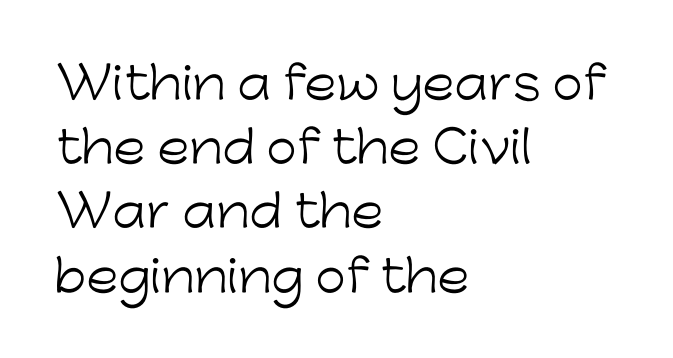
The image shows 44 px light sans-serif type, upright; set left-aligned, normal line spacing (1.46x), normal letter spacing, not underlined; low stroke contrast and a medium x-height.
